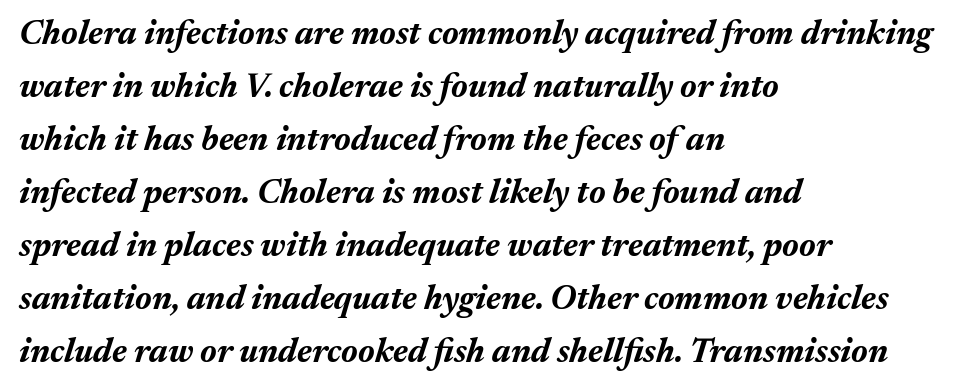
{"italic": "yes", "lean": "right", "slant_degrees": 17, "bold": "yes", "weight": "bold", "width": "normal", "stroke_contrast": "medium", "x_height": "medium", "monospaced": "no", "underline": "no", "align": "left", "line_spacing": "normal", "line_spacing_ratio": 1.56, "letter_spacing": "normal", "letter_spacing_em": 0.0, "glyph_px": 34}
